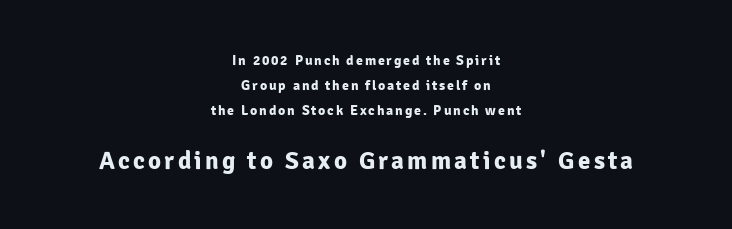
The image shows 25 px bold type, upright; set centered, line spacing 1.77x, not underlined; the second (bottom) block is 1.79x larger.
